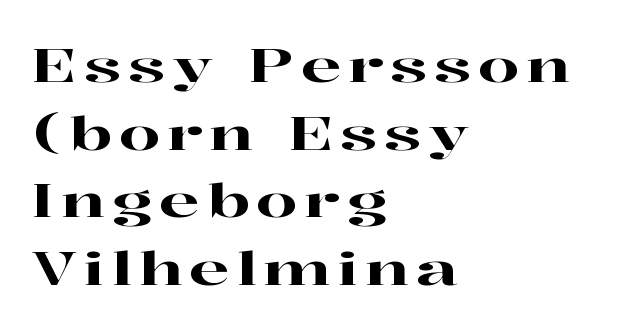
Q: Is the text italic (slanted)? A: No, it is upright.
Q: Is the typeface a serif or a sans-serif typeface? A: Serif.
Q: Is the text underlined? A: No.
Q: How is the paragraph aligned? A: Left-aligned.
Q: Is the spacing between lines tight, normal or loose? A: Normal.
Q: Width (condensed, normal, or wide)? A: Wide.
Q: Stroke contrast? A: High.
Q: x-height? A: Medium.
Q: Monospaced? A: No.
